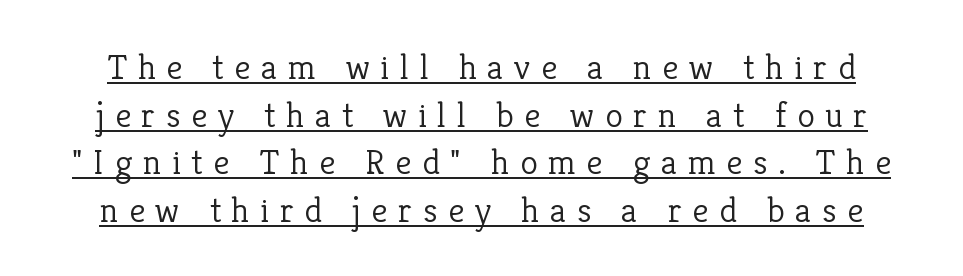
Q: Is the text bold? A: No.
Q: Is the text italic (slanted)? A: No, it is upright.
Q: Is the typeface a serif or a sans-serif typeface? A: Serif.
Q: Is the text underlined? A: Yes.
Q: Is the spacing between letters normal or unusually wide? A: Unusually wide.
Q: Is the spacing between lines tight, normal or loose? A: Normal.
Q: Width (condensed, normal, or wide)? A: Normal.
Q: Stroke contrast? A: Low.
Q: x-height? A: Medium.
Q: Monospaced? A: No.
